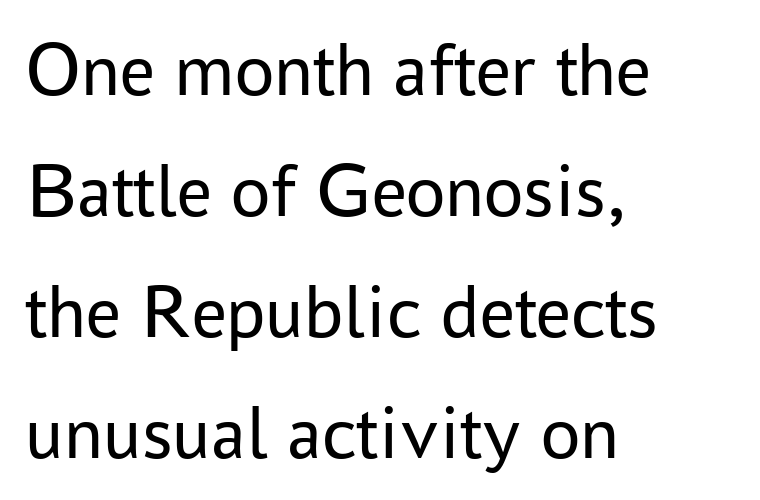
Q: Is the text bold? A: No.
Q: Is the text italic (slanted)? A: No, it is upright.
Q: Is the typeface a serif or a sans-serif typeface? A: Sans-serif.
Q: Is the text underlined? A: No.
Q: How is the paragraph aligned? A: Left-aligned.
Q: Is the spacing between letters normal or unusually wide? A: Normal.
Q: Is the spacing between lines tight, normal or loose? A: Normal.
Q: Width (condensed, normal, or wide)? A: Normal.
Q: Stroke contrast? A: Low.
Q: x-height? A: Medium.
Q: Monospaced? A: No.
